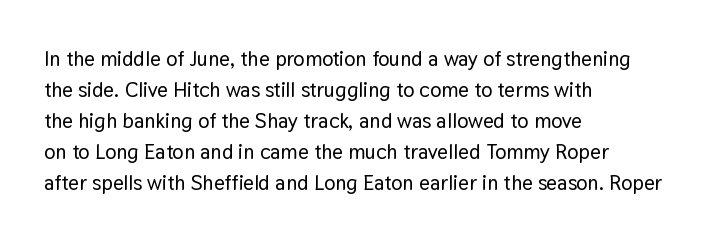
The image shows 21 px text type, upright; set left-aligned, normal line spacing (1.48x), normal letter spacing, not underlined.
